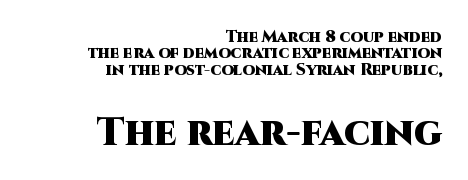
{"serif": "no", "italic": "no", "bold": "yes", "weight": "heavy", "width": "normal", "stroke_contrast": "high", "x_height": "large", "monospaced": "no", "underline": "no", "align": "right", "line_spacing": "tight", "line_spacing_ratio": 1.02, "letter_spacing": "normal", "letter_spacing_em": 0.0, "larger_block": "second", "size_ratio": 2.44, "glyph_px": 39}
